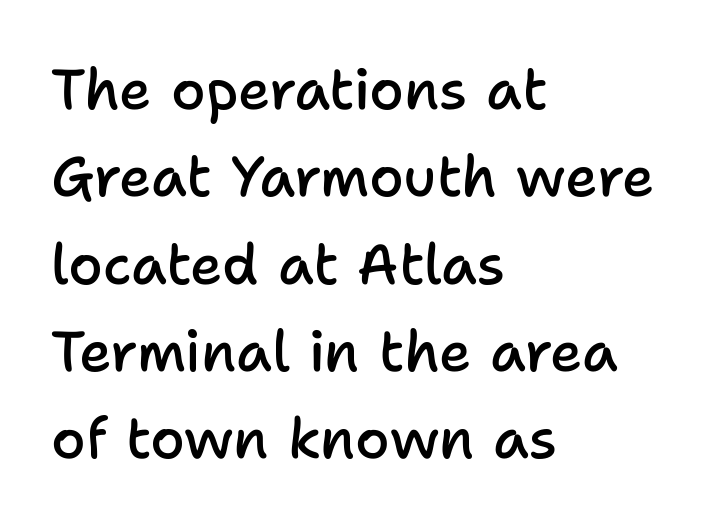
Q: Is the text bold? A: Semi-bold.
Q: Is the text italic (slanted)? A: No, it is upright.
Q: Is the typeface a serif or a sans-serif typeface? A: Sans-serif.
Q: Is the text underlined? A: No.
Q: How is the paragraph aligned? A: Left-aligned.
Q: Is the spacing between letters normal or unusually wide? A: Normal.
Q: Is the spacing between lines tight, normal or loose? A: Normal.
Q: Width (condensed, normal, or wide)? A: Normal.
Q: Stroke contrast? A: Low.
Q: x-height? A: Medium.
Q: Monospaced? A: No.
